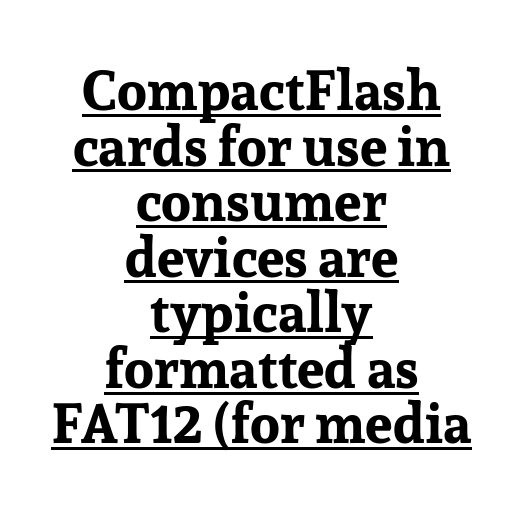
Varying glyph widths throughout — classic text-font behaviour. The lettering stays uniformly vertical, giving the passage a roman look. The tracking reads as untouched default to a designer's eye. Every letter is thick-stroked: bold, no question. Serif or sans? Serif — the stroke terminals have little feet.
